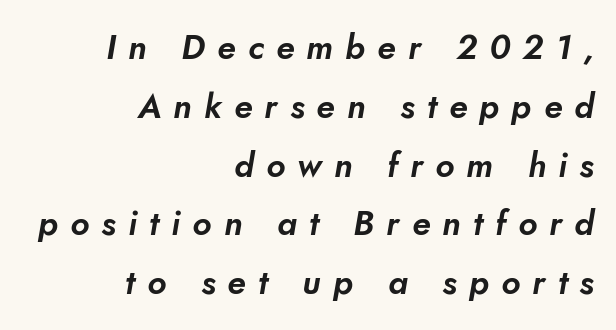
{"serif": "no", "width": "normal", "stroke_contrast": "low", "x_height": "small", "monospaced": "no", "underline": "no", "align": "right", "line_spacing_ratio": 1.73, "letter_spacing": "wide", "letter_spacing_em": 0.36, "glyph_px": 34}
